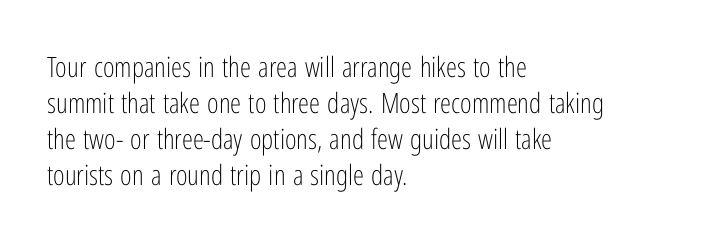
Q: Is the text bold? A: No.
Q: Is the text italic (slanted)? A: No, it is upright.
Q: Is the typeface a serif or a sans-serif typeface? A: Sans-serif.
Q: Is the text underlined? A: No.
Q: How is the paragraph aligned? A: Left-aligned.
Q: Is the spacing between letters normal or unusually wide? A: Normal.
Q: Is the spacing between lines tight, normal or loose? A: Normal.
Q: Width (condensed, normal, or wide)? A: Condensed.
Q: Stroke contrast? A: Low.
Q: x-height? A: Medium.
Q: Monospaced? A: No.
